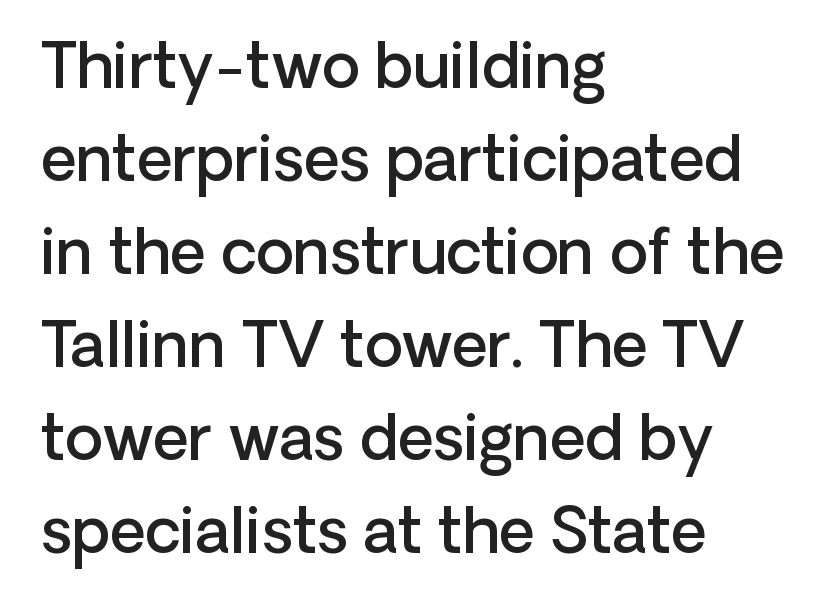
{"serif": "no", "italic": "no", "bold": "semi", "weight": "semibold", "width": "normal", "stroke_contrast": "low", "x_height": "medium", "monospaced": "no", "underline": "no", "align": "left", "line_spacing": "normal", "line_spacing_ratio": 1.5, "letter_spacing": "normal", "letter_spacing_em": 0.0, "glyph_px": 62}
